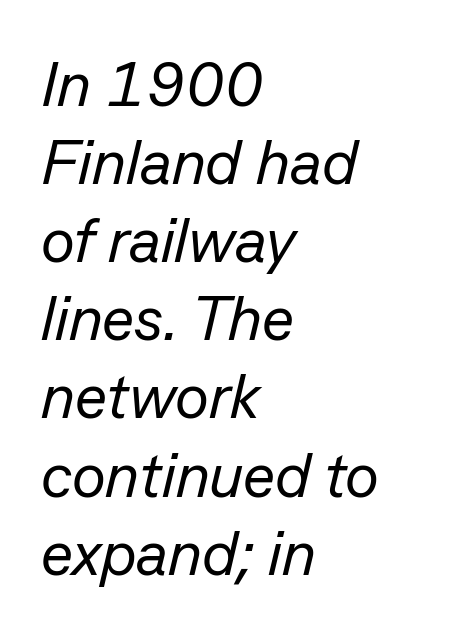
The image shows 63 px regular-weight type, italic (leaning right); set left-aligned, line spacing 1.24x, normal letter spacing, not underlined; low stroke contrast and a medium x-height.
